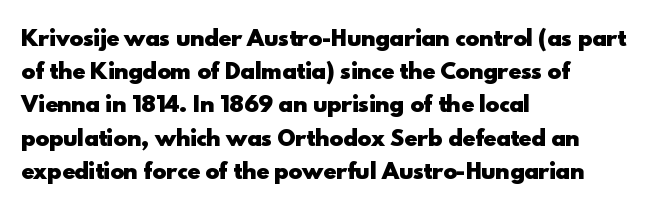
The font is running at its bold setting. Letters rest on an invisible, unmarked baseline. Students, note that the glyphs here touch the page at normal intervals. The rendering anchors every line to the left-hand side.
